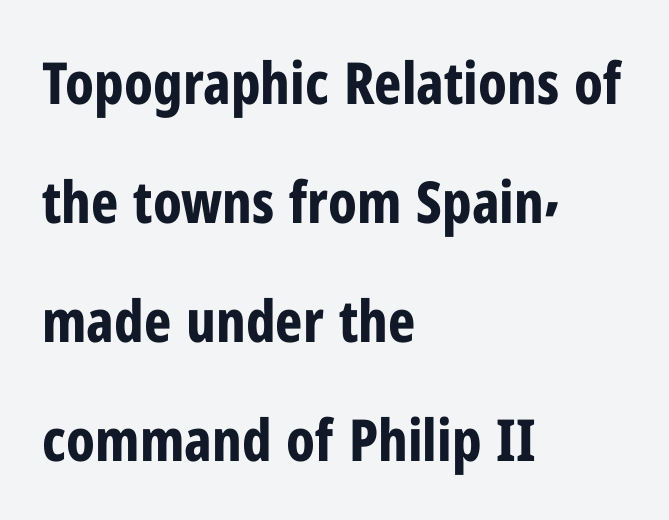
Q: Is the text bold? A: Yes.
Q: Is the text italic (slanted)? A: No, it is upright.
Q: Is the typeface a serif or a sans-serif typeface? A: Sans-serif.
Q: Is the text underlined? A: No.
Q: How is the paragraph aligned? A: Left-aligned.
Q: Is the spacing between letters normal or unusually wide? A: Normal.
Q: Is the spacing between lines tight, normal or loose? A: Loose.
Q: Width (condensed, normal, or wide)? A: Condensed.
Q: Stroke contrast? A: Low.
Q: x-height? A: Medium.
Q: Monospaced? A: No.
